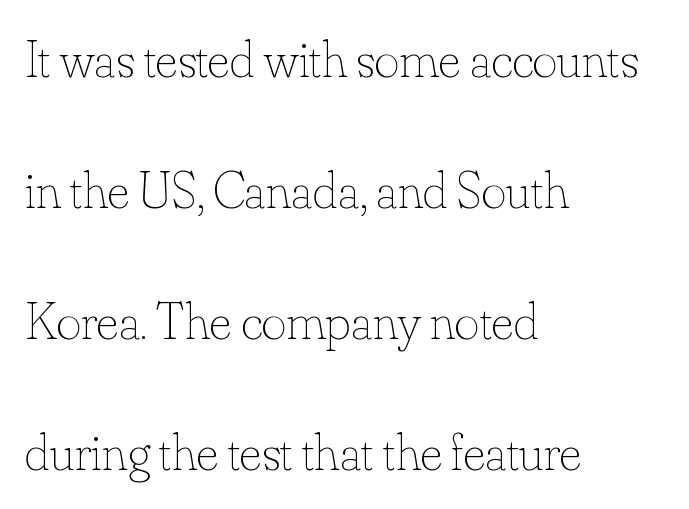
Q: Is the text bold? A: No.
Q: Is the text italic (slanted)? A: No, it is upright.
Q: Is the text underlined? A: No.
Q: How is the paragraph aligned? A: Left-aligned.
Q: Is the spacing between letters normal or unusually wide? A: Normal.
Q: Is the spacing between lines tight, normal or loose? A: Loose.
Q: Width (condensed, normal, or wide)? A: Normal.
Q: Stroke contrast? A: Low.
Q: x-height? A: Small.
Q: Monospaced? A: No.
